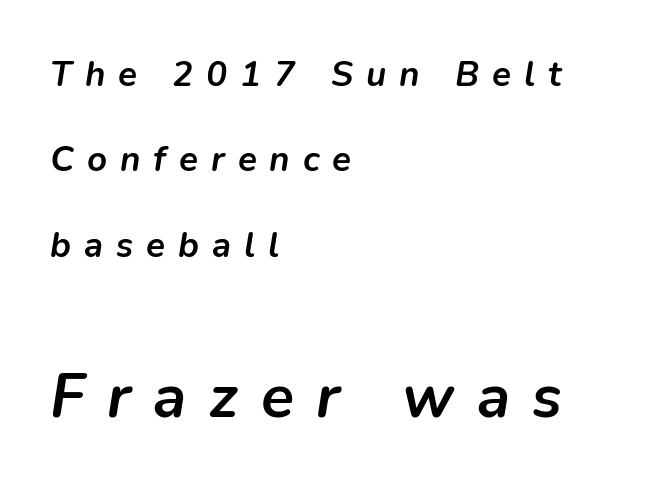
The image shows 61 px semibold type, italic (leaning right); set left-aligned, loose line spacing (2.44x), unusually wide letter spacing (+0.37 em), not underlined; the second (bottom) block is 1.74x larger; low stroke contrast and a medium x-height.
